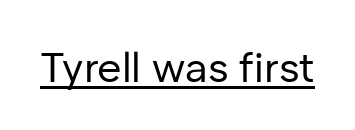
{"serif": "no", "italic": "no", "bold": "no", "weight": "regular", "width": "normal", "stroke_contrast": "low", "x_height": "medium", "monospaced": "no", "underline": "yes", "letter_spacing": "normal", "letter_spacing_em": 0.0, "glyph_px": 42}
